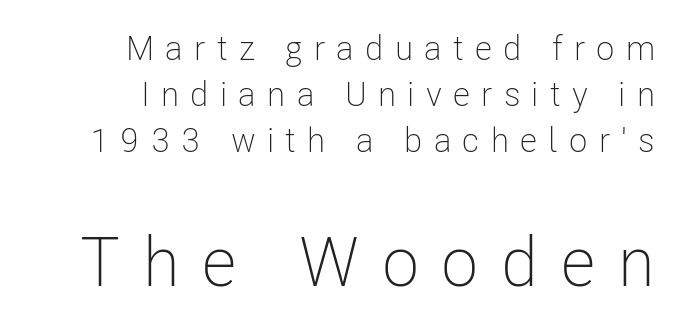
The image shows 69 px light, condensed sans-serif type, upright; set right-aligned, normal line spacing (1.35x), unusually wide letter spacing (+0.33 em), not underlined; the second (bottom) block is 2.03x larger; low stroke contrast and a medium x-height.
